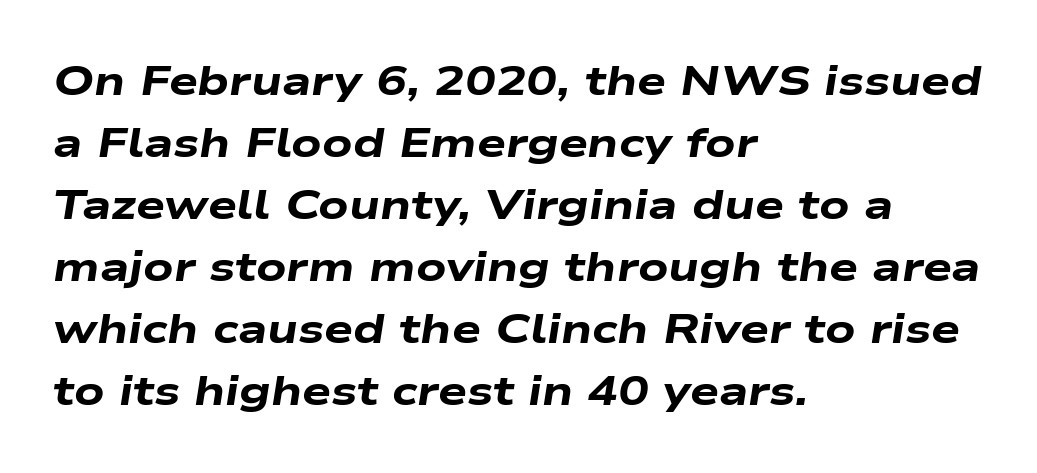
{"italic": "yes", "lean": "right", "slant_degrees": 9, "bold": "yes", "weight": "heavy", "width": "wide", "stroke_contrast": "low", "x_height": "medium", "monospaced": "no", "underline": "no", "align": "left", "line_spacing": "normal", "line_spacing_ratio": 1.51, "letter_spacing": "normal", "letter_spacing_em": 0.0, "glyph_px": 41}
